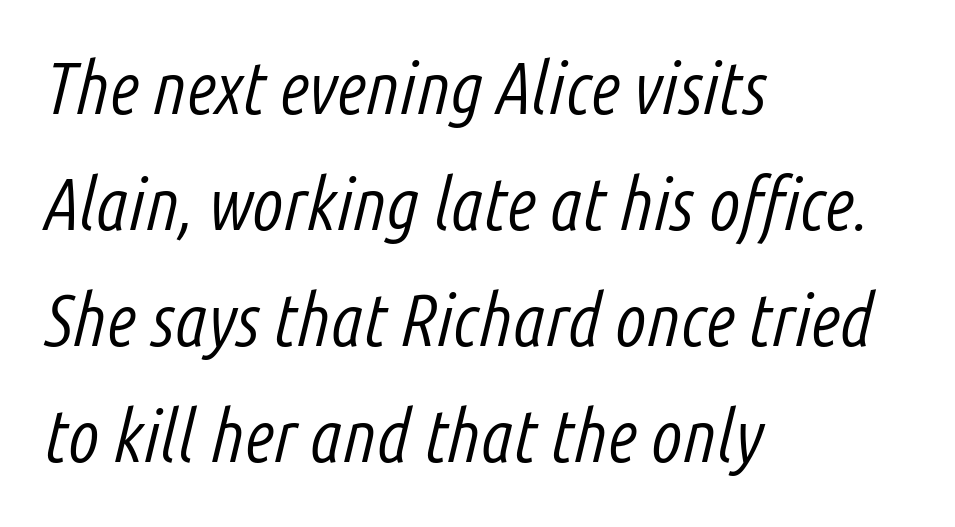
{"italic": "yes", "lean": "right", "slant_degrees": 14, "bold": "no", "weight": "light", "width": "condensed", "stroke_contrast": "low", "x_height": "medium", "monospaced": "no", "underline": "no", "align": "left", "line_spacing": "normal", "line_spacing_ratio": 1.59, "letter_spacing": "normal", "letter_spacing_em": 0.0, "glyph_px": 73}
